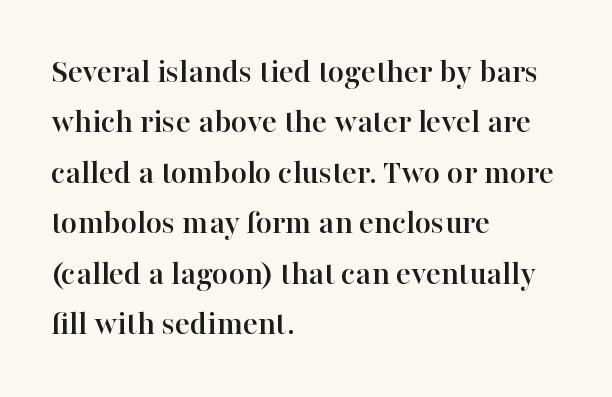
Q: Is the text italic (slanted)? A: No, it is upright.
Q: Is the typeface a serif or a sans-serif typeface? A: Serif.
Q: Is the text underlined? A: No.
Q: How is the paragraph aligned? A: Left-aligned.
Q: Is the spacing between letters normal or unusually wide? A: Normal.
Q: Is the spacing between lines tight, normal or loose? A: Normal.
Q: Width (condensed, normal, or wide)? A: Normal.
Q: Stroke contrast? A: High.
Q: x-height? A: Medium.
Q: Monospaced? A: No.
